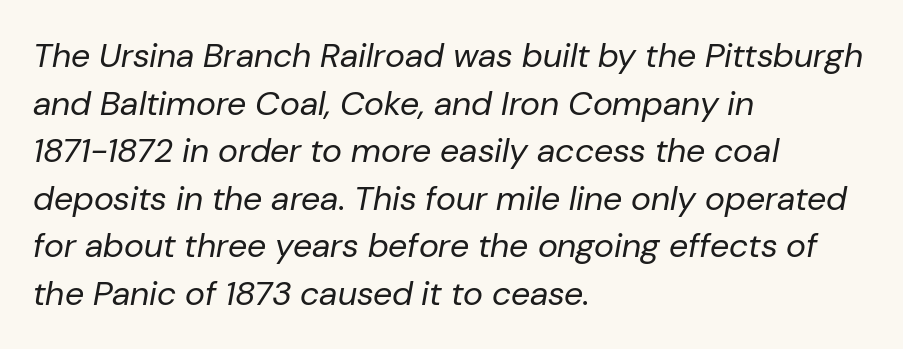
The image shows 34 px regular-weight type, italic (leaning right); set left-aligned, normal line spacing (1.4x), normal letter spacing, not underlined; low stroke contrast and a medium x-height.
